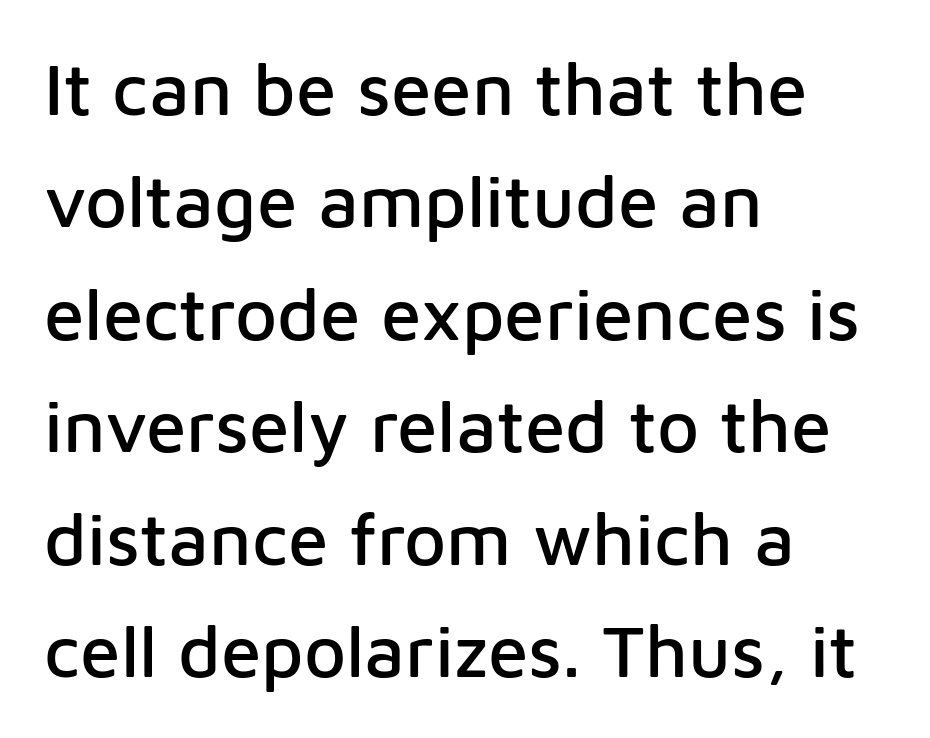
The image shows 73 px sans-serif type, upright; set left-aligned, normal line spacing (1.54x), normal letter spacing, not underlined; low stroke contrast and a medium x-height.
